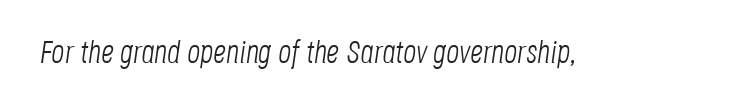
The image shows 32 px light, condensed type, italic (leaning right); set normal letter spacing, not underlined; low stroke contrast and a large x-height.
